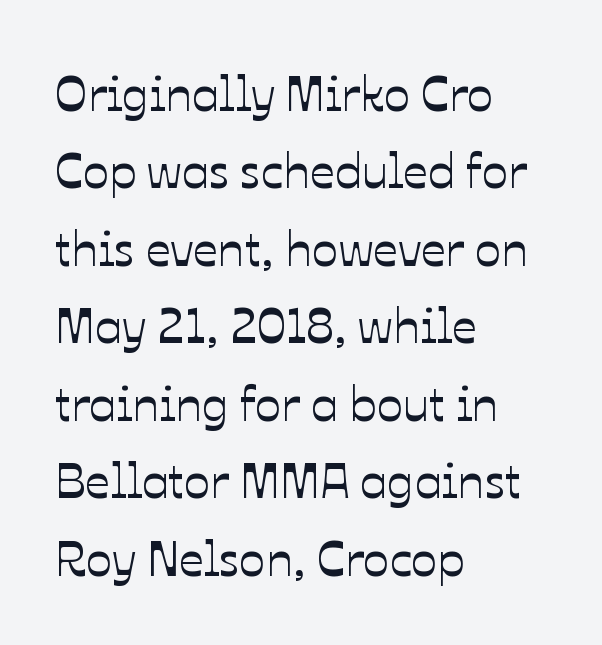
Leading matches the norm, producing a regular column. Check the space under the baseline: it is left empty. Spacing between characters is what you'd get straight out of the box. A typesetter would call this proportional, since set widths differ per character.
